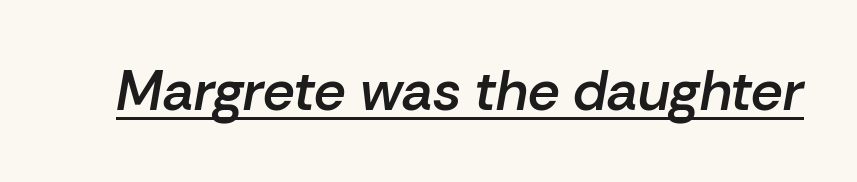
No extra tracking has been applied to these lines. Honestly, the underline is the first thing you notice here. You could not count columns in this text — the font is proportionally spaced. Notice the strokes are somewhat thickened but not fully heavy: this is a semibold. Would a proofreader flag this as italicized? Yes.
